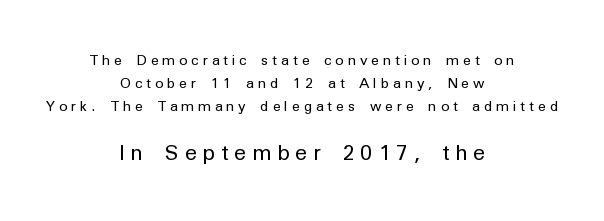
Q: Is the text bold? A: No.
Q: Is the text italic (slanted)? A: No, it is upright.
Q: Is the text underlined? A: No.
Q: How is the paragraph aligned? A: Centered.
Q: Is the spacing between letters normal or unusually wide? A: Unusually wide.
Q: Is the spacing between lines tight, normal or loose? A: Normal.
Q: Which block of text is set in a larger size, the first (top) or the second (bottom)? A: The second (bottom) one.
